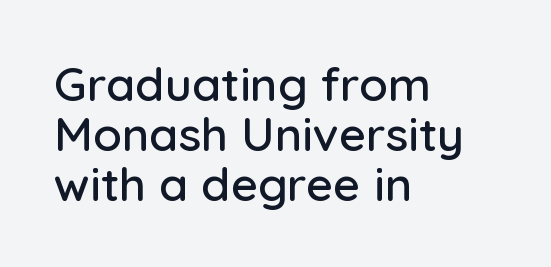
Q: Is the text italic (slanted)? A: No, it is upright.
Q: Is the typeface a serif or a sans-serif typeface? A: Sans-serif.
Q: Is the text underlined? A: No.
Q: How is the paragraph aligned? A: Left-aligned.
Q: Is the spacing between letters normal or unusually wide? A: Normal.
Q: Is the spacing between lines tight, normal or loose? A: Tight.
Q: Width (condensed, normal, or wide)? A: Normal.
Q: Stroke contrast? A: Low.
Q: x-height? A: Medium.
Q: Monospaced? A: No.
